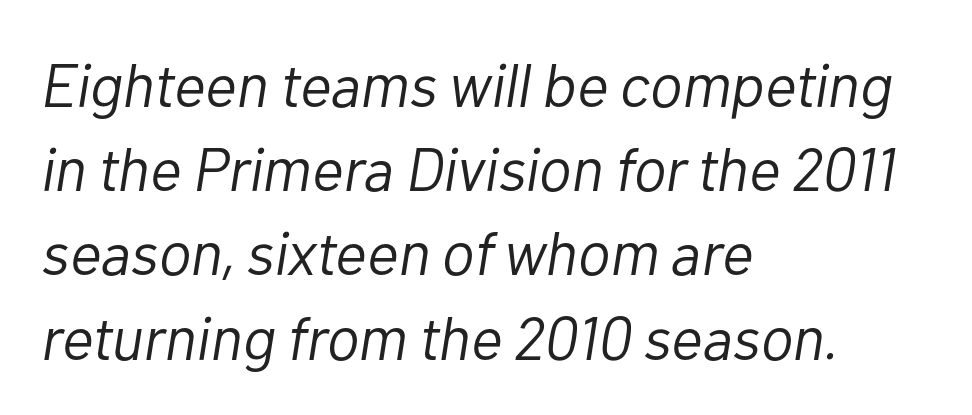
{"italic": "yes", "lean": "right", "slant_degrees": 10, "bold": "no", "weight": "light", "width": "normal", "stroke_contrast": "low", "x_height": "medium", "monospaced": "no", "underline": "no", "align": "left", "line_spacing": "normal", "line_spacing_ratio": 1.38, "letter_spacing": "normal", "letter_spacing_em": 0.0, "glyph_px": 61}
